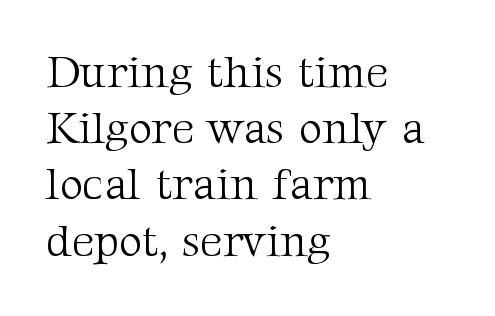
{"serif": "yes", "italic": "no", "bold": "no", "weight": "light", "width": "normal", "stroke_contrast": "medium", "x_height": "medium", "monospaced": "no", "underline": "no", "align": "left", "line_spacing": "normal", "line_spacing_ratio": 1.25, "letter_spacing": "normal", "letter_spacing_em": 0.0, "glyph_px": 45}
